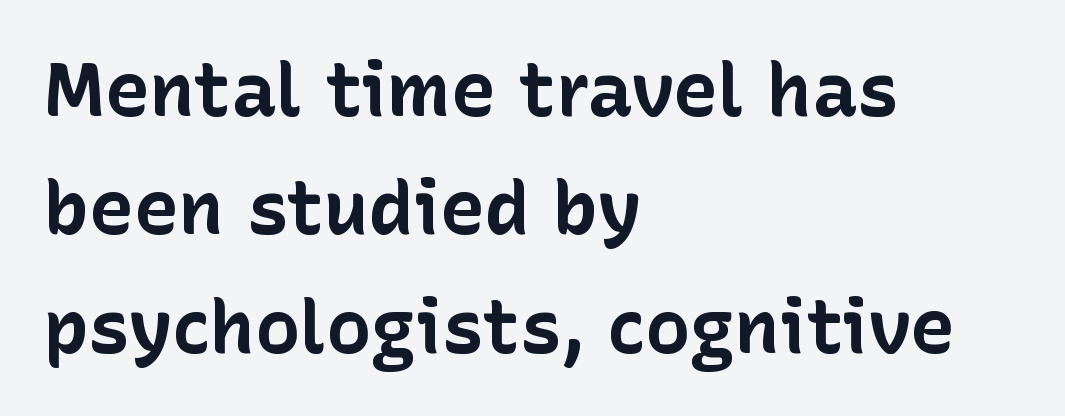
{"serif": "no", "italic": "no", "bold": "yes", "weight": "bold", "width": "normal", "stroke_contrast": "low", "x_height": "medium", "monospaced": "no", "underline": "no", "align": "left", "line_spacing": "normal", "line_spacing_ratio": 1.58, "letter_spacing": "normal", "letter_spacing_em": 0.0, "glyph_px": 75}
